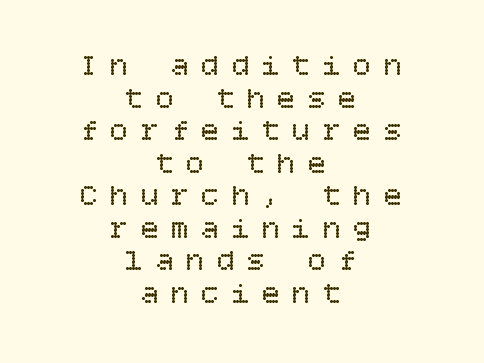
{"italic": "no", "bold": "no", "weight": "regular", "width": "normal", "stroke_contrast": "low", "x_height": "large", "underline": "no", "align": "center", "line_spacing": "tight", "line_spacing_ratio": 1.05, "letter_spacing": "wide", "letter_spacing_em": 0.38, "glyph_px": 31}
